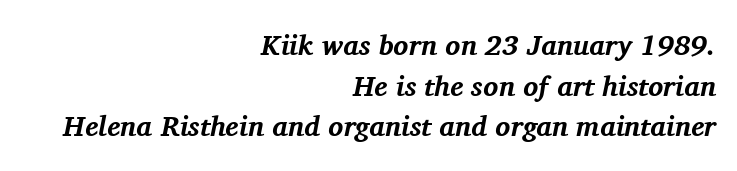
Q: Is the text bold? A: Yes.
Q: Is the text italic (slanted)? A: Yes, it leans right by about 11 degrees.
Q: Is the typeface a serif or a sans-serif typeface? A: Serif.
Q: Is the text underlined? A: No.
Q: How is the paragraph aligned? A: Right-aligned.
Q: Is the spacing between letters normal or unusually wide? A: Normal.
Q: Is the spacing between lines tight, normal or loose? A: Normal.
Q: Width (condensed, normal, or wide)? A: Normal.
Q: Stroke contrast? A: Medium.
Q: x-height? A: Medium.
Q: Monospaced? A: No.
